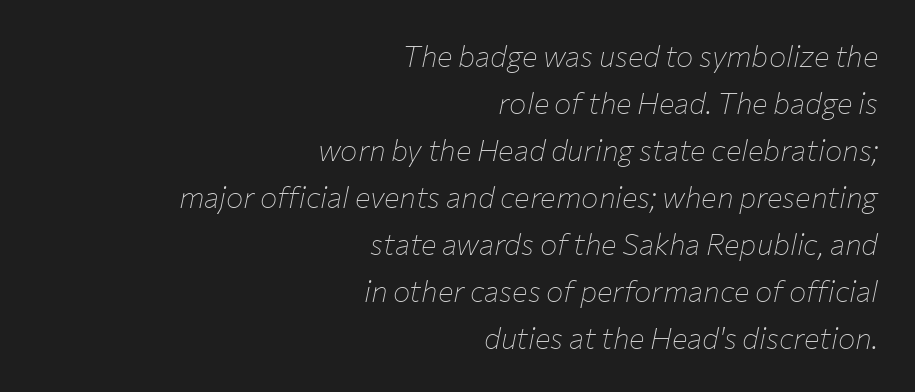
{"italic": "yes", "lean": "right", "slant_degrees": 12, "bold": "no", "weight": "thin", "width": "normal", "stroke_contrast": "low", "x_height": "medium", "monospaced": "no", "underline": "no", "align": "right", "line_spacing": "normal", "line_spacing_ratio": 1.62, "letter_spacing": "normal", "letter_spacing_em": 0.0, "glyph_px": 29}
